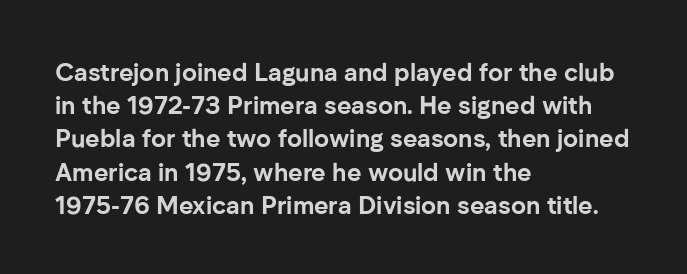
Q: Is the text bold? A: Yes.
Q: Is the text italic (slanted)? A: No, it is upright.
Q: Is the text underlined? A: No.
Q: How is the paragraph aligned? A: Left-aligned.
Q: Is the spacing between letters normal or unusually wide? A: Normal.
Q: Is the spacing between lines tight, normal or loose? A: Normal.
